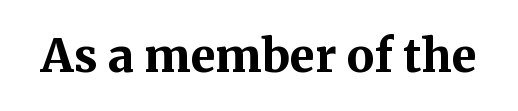
{"serif": "yes", "italic": "no", "bold": "yes", "weight": "bold", "width": "normal", "stroke_contrast": "medium", "x_height": "medium", "monospaced": "no", "underline": "no", "letter_spacing": "normal", "letter_spacing_em": 0.0, "glyph_px": 46}
